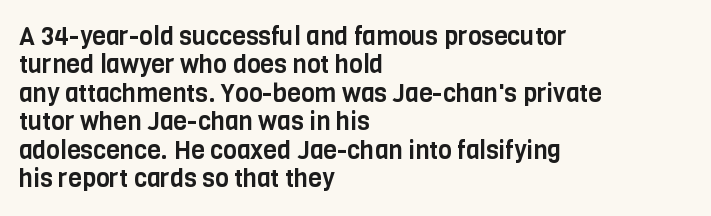
The image shows 25 px text type, upright; set left-aligned, tight line spacing (1.14x), normal letter spacing, not underlined.
